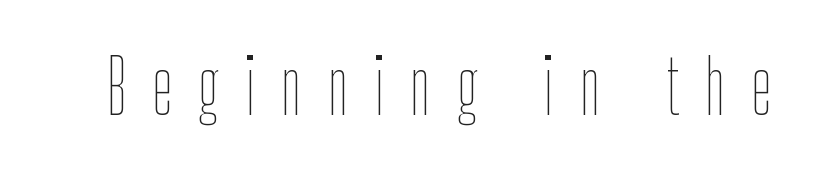
{"italic": "no", "bold": "no", "weight": "thin", "width": "condensed", "stroke_contrast": "low", "x_height": "medium", "monospaced": "no", "underline": "no", "letter_spacing": "wide", "letter_spacing_em": 0.34, "glyph_px": 74}
